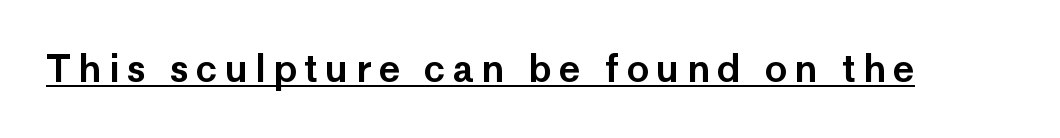
The image shows 37 px sans-serif type, upright; set unusually wide letter spacing (+0.2 em), underlined; low stroke contrast and a medium x-height.
